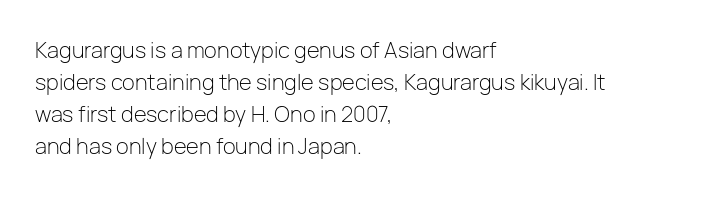
Q: Is the text bold? A: No.
Q: Is the text italic (slanted)? A: No, it is upright.
Q: Is the text underlined? A: No.
Q: How is the paragraph aligned? A: Left-aligned.
Q: Is the spacing between letters normal or unusually wide? A: Normal.
Q: Is the spacing between lines tight, normal or loose? A: Normal.
